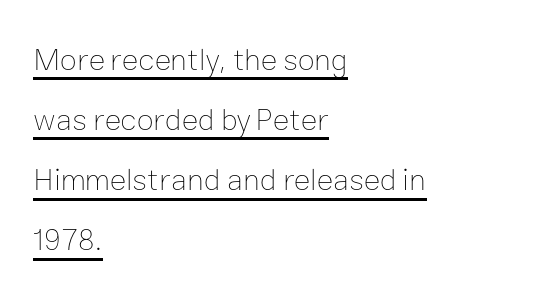
{"italic": "no", "bold": "no", "weight": "thin", "width": "normal", "stroke_contrast": "low", "x_height": "medium", "monospaced": "no", "underline": "yes", "align": "left", "line_spacing": "loose", "line_spacing_ratio": 1.94, "letter_spacing": "normal", "letter_spacing_em": 0.0, "glyph_px": 31}
